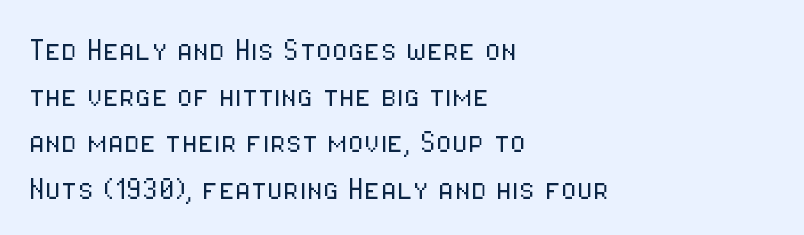
Q: Is the text bold? A: No.
Q: Is the text italic (slanted)? A: No, it is upright.
Q: Is the typeface a serif or a sans-serif typeface? A: Sans-serif.
Q: Is the text underlined? A: No.
Q: How is the paragraph aligned? A: Left-aligned.
Q: Is the spacing between letters normal or unusually wide? A: Normal.
Q: Is the spacing between lines tight, normal or loose? A: Normal.
Q: Width (condensed, normal, or wide)? A: Condensed.
Q: Stroke contrast? A: Low.
Q: x-height? A: Medium.
Q: Monospaced? A: No.
